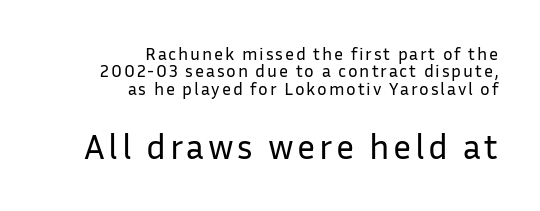
Q: Is the text bold? A: No.
Q: Is the text italic (slanted)? A: No, it is upright.
Q: Is the typeface a serif or a sans-serif typeface? A: Sans-serif.
Q: Is the text underlined? A: No.
Q: How is the paragraph aligned? A: Right-aligned.
Q: Is the spacing between lines tight, normal or loose? A: Tight.
Q: Which block of text is set in a larger size, the first (top) or the second (bottom)? A: The second (bottom) one.
Q: Width (condensed, normal, or wide)? A: Normal.
Q: Stroke contrast? A: Low.
Q: x-height? A: Medium.
Q: Monospaced? A: No.
